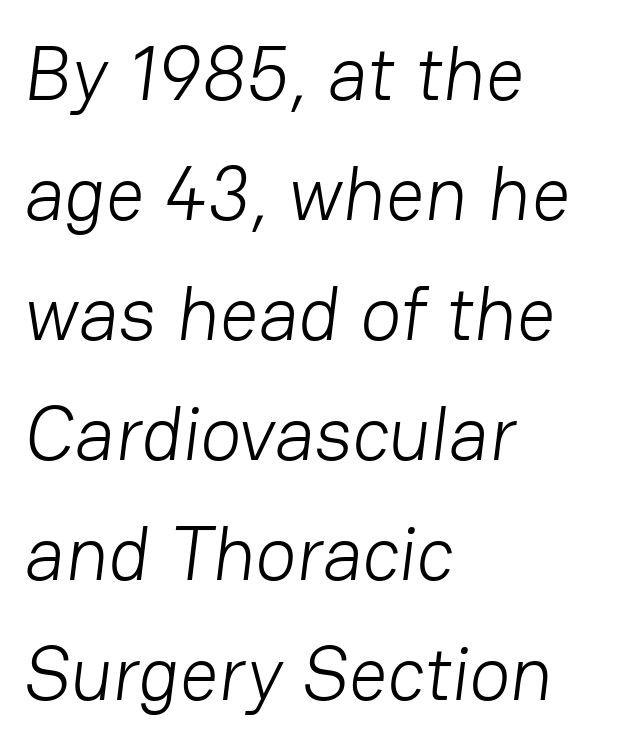
Q: Is the text bold? A: No.
Q: Is the typeface a serif or a sans-serif typeface? A: Sans-serif.
Q: Is the text underlined? A: No.
Q: How is the paragraph aligned? A: Left-aligned.
Q: Is the spacing between letters normal or unusually wide? A: Normal.
Q: Is the spacing between lines tight, normal or loose? A: Normal.
Q: Width (condensed, normal, or wide)? A: Normal.
Q: Stroke contrast? A: Low.
Q: x-height? A: Medium.
Q: Monospaced? A: No.
